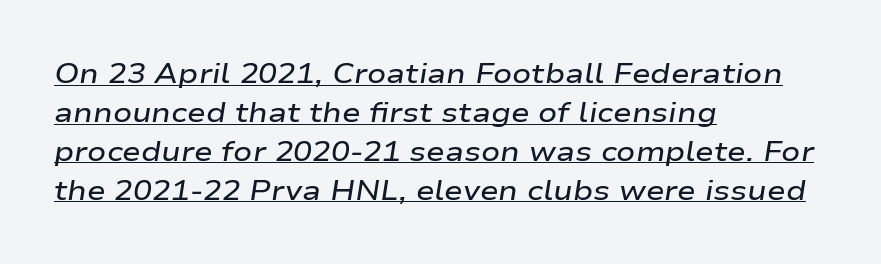
Q: Is the text bold? A: Semi-bold.
Q: Is the text italic (slanted)? A: Yes, it leans right by about 9 degrees.
Q: Is the text underlined? A: Yes.
Q: How is the paragraph aligned? A: Left-aligned.
Q: Is the spacing between letters normal or unusually wide? A: Normal.
Q: Is the spacing between lines tight, normal or loose? A: Normal.
Q: Width (condensed, normal, or wide)? A: Wide.
Q: Stroke contrast? A: Low.
Q: x-height? A: Medium.
Q: Monospaced? A: No.
